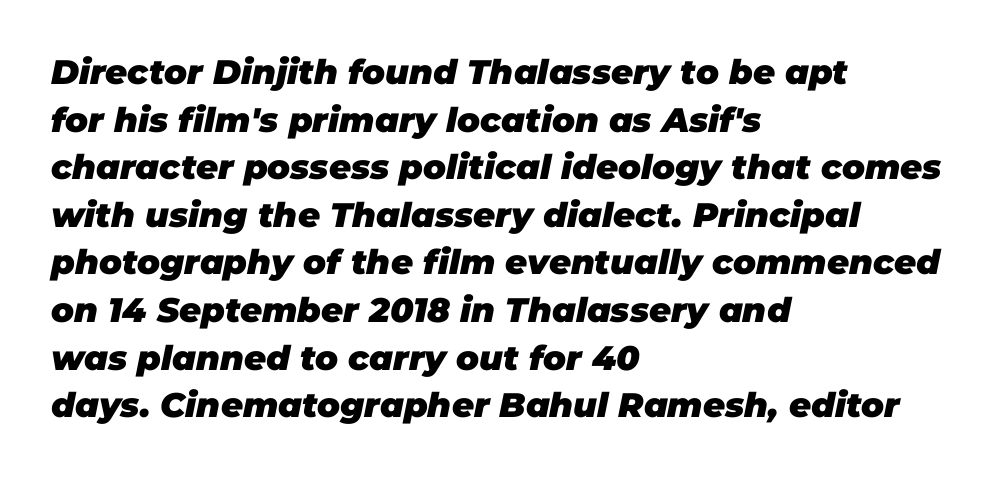
Q: Is the text bold? A: Yes.
Q: Is the text italic (slanted)? A: Yes, it leans right by about 11 degrees.
Q: Is the text underlined? A: No.
Q: How is the paragraph aligned? A: Left-aligned.
Q: Is the spacing between letters normal or unusually wide? A: Normal.
Q: Is the spacing between lines tight, normal or loose? A: Normal.
Q: Width (condensed, normal, or wide)? A: Normal.
Q: Stroke contrast? A: Low.
Q: x-height? A: Large.
Q: Monospaced? A: No.
